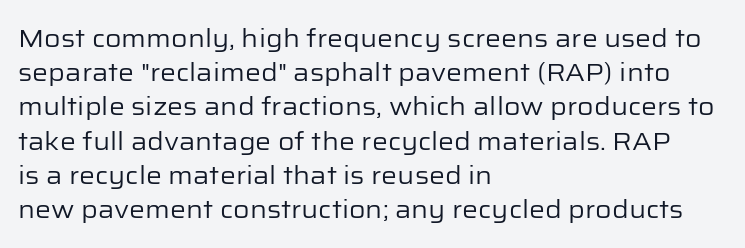
Q: Is the text bold? A: No.
Q: Is the text italic (slanted)? A: No, it is upright.
Q: Is the text underlined? A: No.
Q: How is the paragraph aligned? A: Left-aligned.
Q: Is the spacing between letters normal or unusually wide? A: Normal.
Q: Is the spacing between lines tight, normal or loose? A: Normal.
